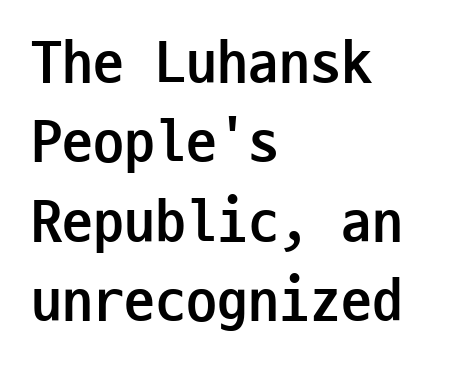
{"serif": "no", "italic": "no", "bold": "yes", "weight": "semibold", "width": "condensed", "stroke_contrast": "low", "x_height": "medium", "monospaced": "yes", "underline": "no", "align": "left", "line_spacing": "normal", "line_spacing_ratio": 1.28, "letter_spacing": "normal", "letter_spacing_em": 0.0, "glyph_px": 62}
